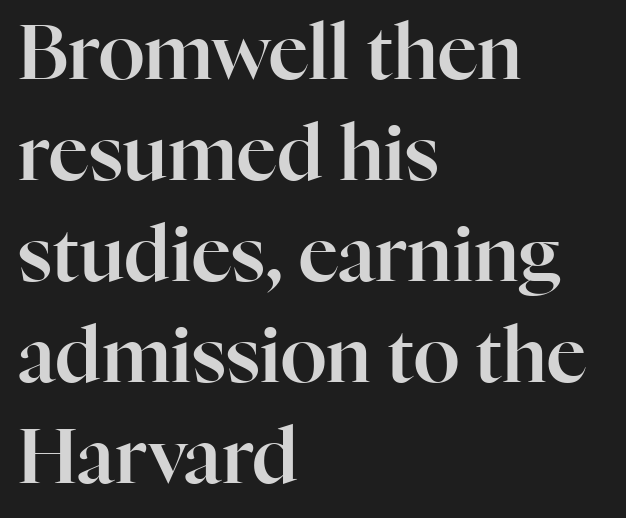
Q: Is the text italic (slanted)? A: No, it is upright.
Q: Is the typeface a serif or a sans-serif typeface? A: Serif.
Q: Is the text underlined? A: No.
Q: How is the paragraph aligned? A: Left-aligned.
Q: Is the spacing between letters normal or unusually wide? A: Normal.
Q: Is the spacing between lines tight, normal or loose? A: Normal.
Q: Width (condensed, normal, or wide)? A: Normal.
Q: Stroke contrast? A: High.
Q: x-height? A: Medium.
Q: Monospaced? A: No.
